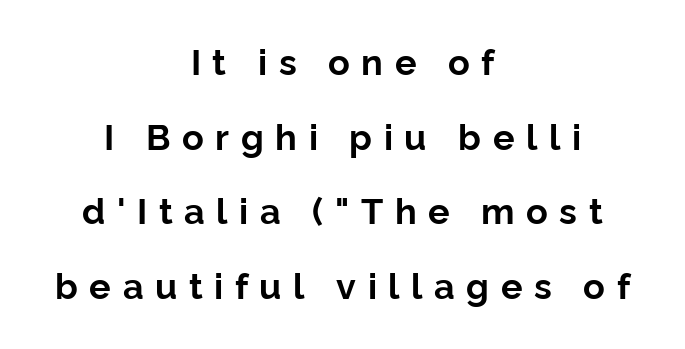
Q: Is the text bold? A: Yes.
Q: Is the text italic (slanted)? A: No, it is upright.
Q: Is the typeface a serif or a sans-serif typeface? A: Sans-serif.
Q: Is the text underlined? A: No.
Q: How is the paragraph aligned? A: Centered.
Q: Is the spacing between letters normal or unusually wide? A: Unusually wide.
Q: Is the spacing between lines tight, normal or loose? A: Loose.
Q: Width (condensed, normal, or wide)? A: Normal.
Q: Stroke contrast? A: Low.
Q: x-height? A: Medium.
Q: Monospaced? A: No.
